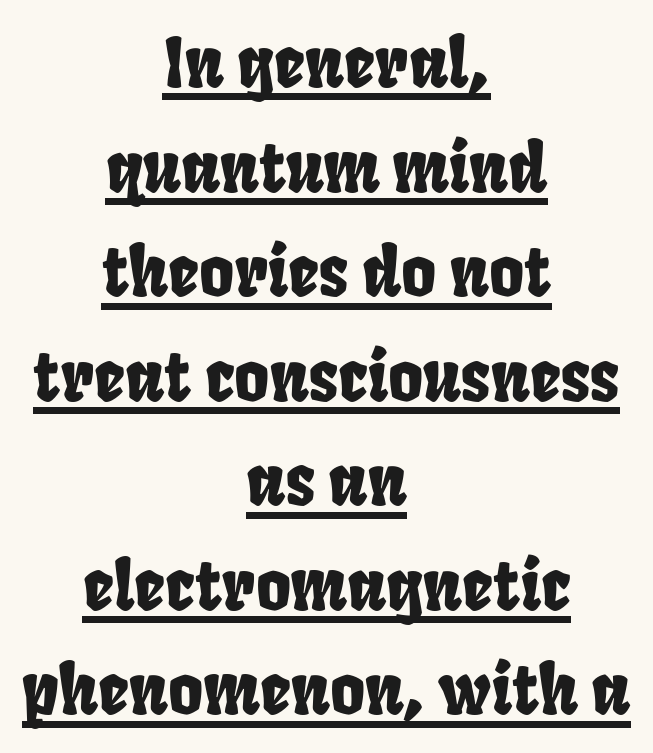
The image shows 67 px condensed sans-serif type; set centered, normal line spacing (1.56x), normal letter spacing, underlined; low stroke contrast and a large x-height.
